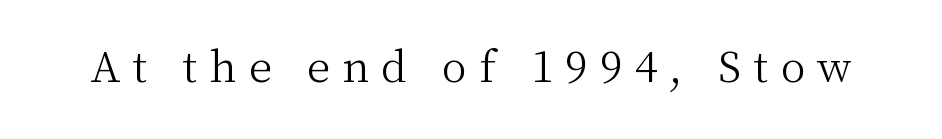
The image shows 42 px light serif type, upright; set unusually wide letter spacing (+0.29 em), not underlined; medium stroke contrast and a medium x-height.
